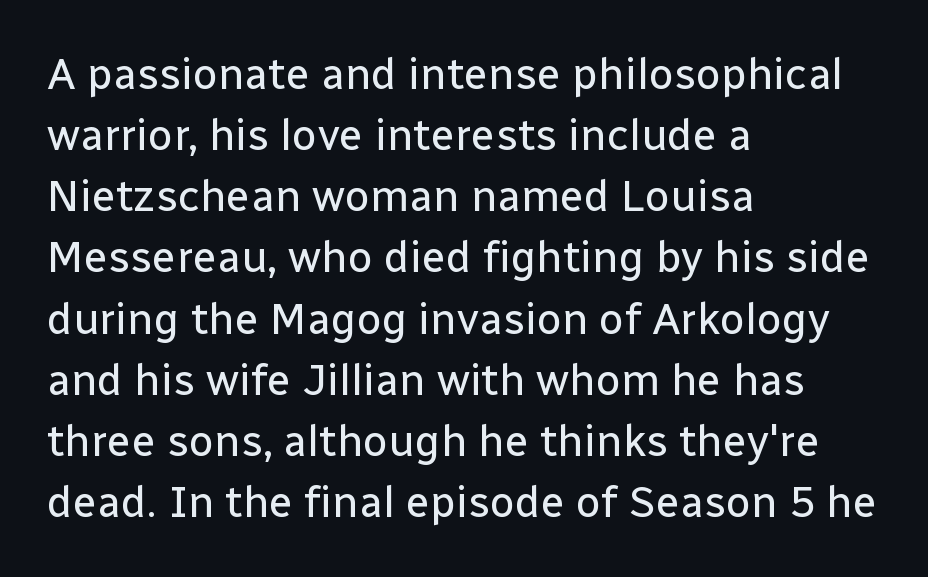
The image shows 44 px regular-weight sans-serif type, upright; set left-aligned, normal line spacing (1.39x), normal letter spacing, not underlined; low stroke contrast and a medium x-height.
